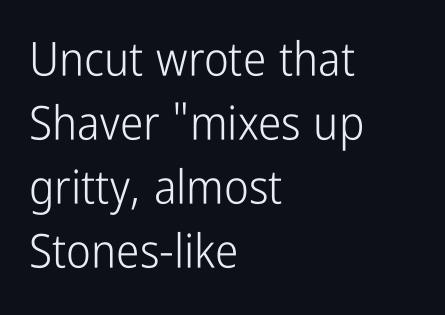
The image shows 47 px light, condensed sans-serif type, upright; set left-aligned, normal line spacing (1.36x), normal letter spacing, not underlined; low stroke contrast and a medium x-height.
